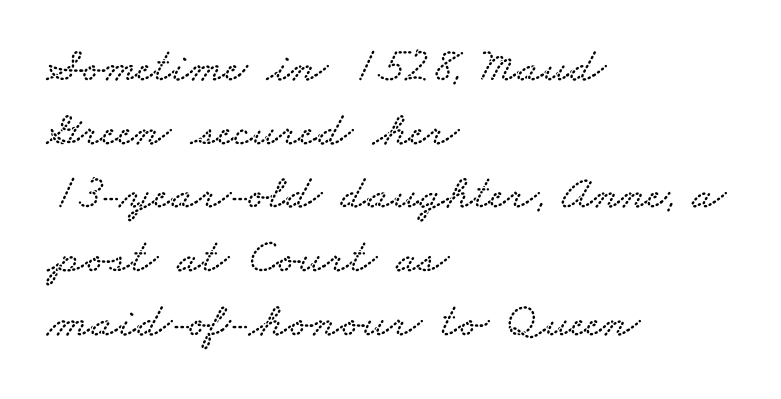
Q: Is the typeface a serif or a sans-serif typeface? A: Serif.
Q: Is the text underlined? A: No.
Q: How is the paragraph aligned? A: Left-aligned.
Q: Is the spacing between letters normal or unusually wide? A: Normal.
Q: Is the spacing between lines tight, normal or loose? A: Normal.
Q: Width (condensed, normal, or wide)? A: Wide.
Q: Stroke contrast? A: Low.
Q: x-height? A: Small.
Q: Monospaced? A: No.
